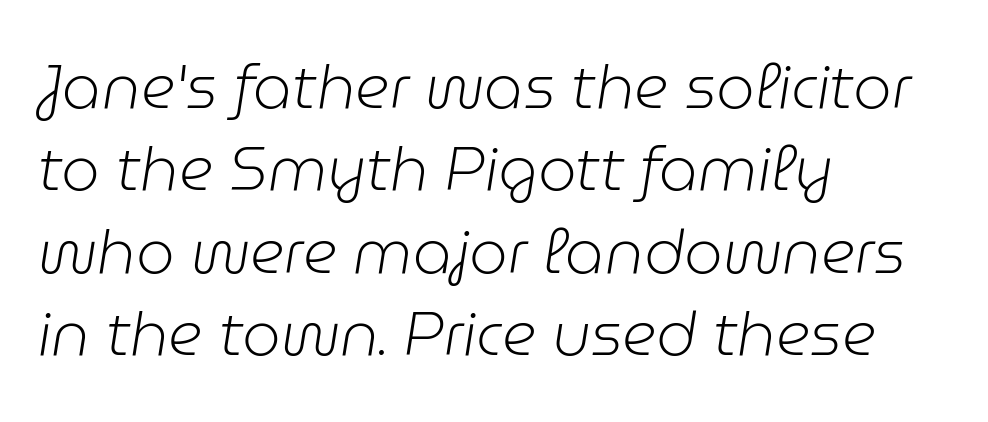
Q: Is the text bold? A: No.
Q: Is the text italic (slanted)? A: Yes, it leans right by about 9 degrees.
Q: Is the text underlined? A: No.
Q: How is the paragraph aligned? A: Left-aligned.
Q: Is the spacing between letters normal or unusually wide? A: Normal.
Q: Is the spacing between lines tight, normal or loose? A: Normal.
Q: Width (condensed, normal, or wide)? A: Normal.
Q: Stroke contrast? A: Low.
Q: x-height? A: Medium.
Q: Monospaced? A: No.
